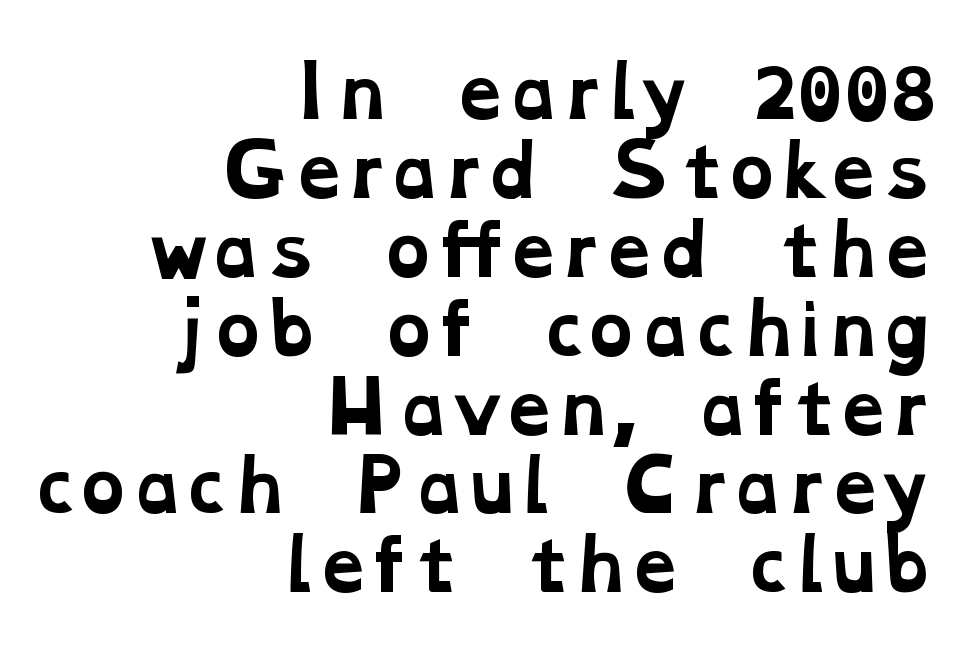
Plenty of ink on the page — the face is bold. A student would call this right alignment; a typographer would say flush right, rag left. Compared with typical body copy, the letter spacing here is the same. Looks like regular typesetting: each glyph gets only the width it needs. No word sits above an underline. Examine the stroke ends and you'll spot serifs.
